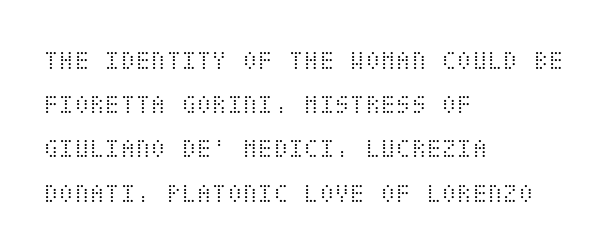
The image shows 28 px light, condensed type, upright; set left-aligned, normal line spacing (1.58x), normal letter spacing, not underlined; medium stroke contrast and a large x-height.
